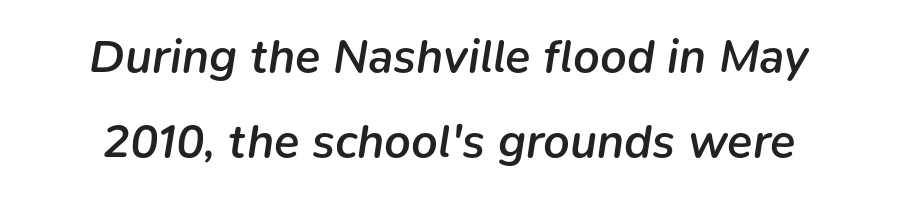
Nobody drew a line under any word here. Spacing between characters is what you'd get straight out of the box. Character widths vary here, with narrow letters taking less room than wide ones. An italicized treatment has been applied to the whole sample. As a designer I'd log this as weight 600, semibold.
